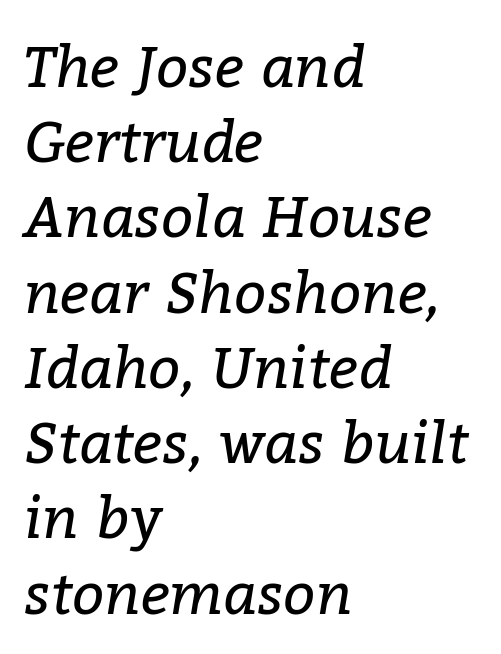
{"serif": "yes", "italic": "yes", "lean": "right", "slant_degrees": 9, "bold": "no", "weight": "regular", "width": "normal", "stroke_contrast": "low", "x_height": "medium", "monospaced": "no", "underline": "no", "align": "left", "line_spacing": "normal", "line_spacing_ratio": 1.32, "letter_spacing": "normal", "letter_spacing_em": 0.0, "glyph_px": 57}
